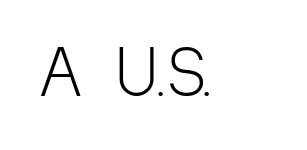
Compared with typical body copy, the letter spacing here is the same. The typography opts for an upright posture over an oblique one. Only glyphs here, with clear space below each row. The face used here is proportionally spaced, like ordinary book or web type. Weight: regular or lighter. Letterform terminals end flat and unadorned throughout the passage.
